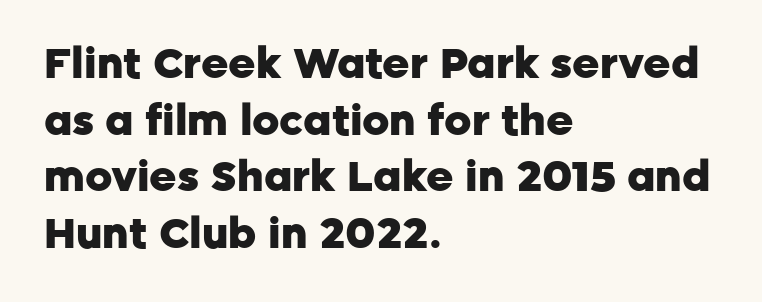
{"serif": "no", "italic": "no", "bold": "yes", "weight": "heavy", "width": "normal", "stroke_contrast": "low", "x_height": "medium", "monospaced": "no", "underline": "no", "align": "left", "line_spacing": "normal", "line_spacing_ratio": 1.35, "letter_spacing": "normal", "letter_spacing_em": 0.0, "glyph_px": 42}
